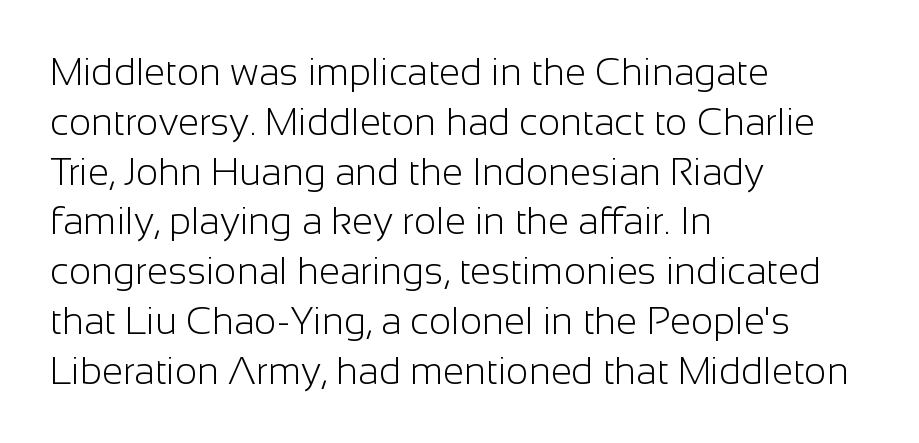
{"serif": "no", "italic": "no", "bold": "no", "weight": "light", "width": "normal", "stroke_contrast": "low", "x_height": "medium", "monospaced": "no", "underline": "no", "align": "left", "line_spacing": "normal", "line_spacing_ratio": 1.31, "letter_spacing": "normal", "letter_spacing_em": 0.0, "glyph_px": 38}
